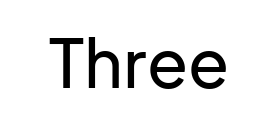
This sample has the flowing, uneven cadence of proportional lettering. This rendering employs a face without finishing strokes, i.e., a sans-serif. Anything drawn beneath the words? Only blank space. Which margin do the lines hug? Neither — every line sits in the middle. Quick note: not italic, upright. Between one letter and the next there's only the usual sliver of space.
